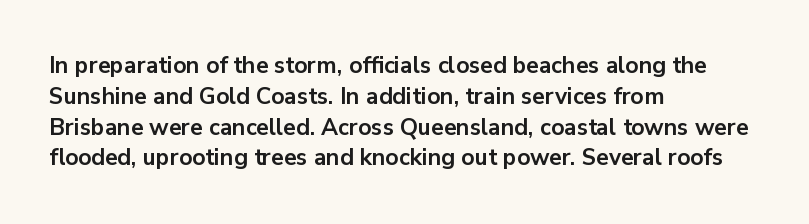
The image shows 23 px bold type, upright; set left-aligned, normal line spacing (1.34x), normal letter spacing, not underlined.
